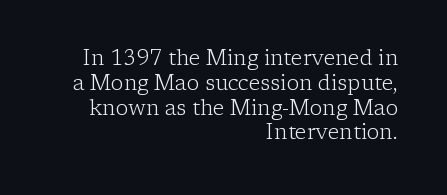
Stem width sits at or under what a default text font uses. Just letters on the line, the space beneath them empty. This rendering leaves character spacing at its baseline value. The lettering stays uniformly vertical, giving the passage a roman look. Caption: multi-line text, flush right, ragged left.
